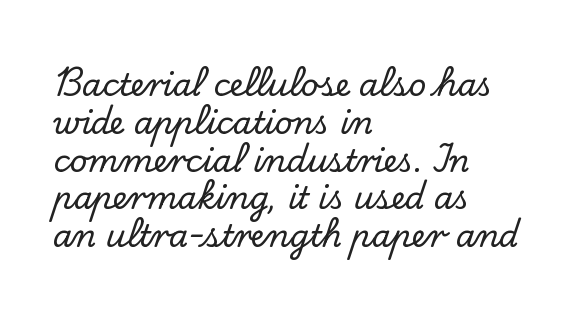
{"serif": "yes", "width": "normal", "stroke_contrast": "low", "x_height": "small", "monospaced": "no", "underline": "no", "align": "left", "line_spacing_ratio": 1.22, "letter_spacing": "normal", "letter_spacing_em": 0.0, "glyph_px": 31}
